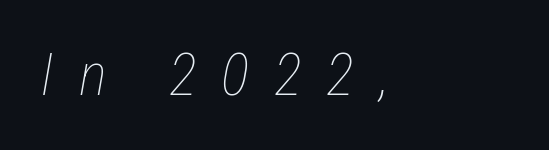
Q: Is the text bold? A: No.
Q: Is the text italic (slanted)? A: Yes, it leans right by about 12 degrees.
Q: Is the text underlined? A: No.
Q: How is the paragraph aligned? A: Left-aligned.
Q: Is the spacing between letters normal or unusually wide? A: Unusually wide.
Q: Width (condensed, normal, or wide)? A: Condensed.
Q: Stroke contrast? A: Low.
Q: x-height? A: Medium.
Q: Monospaced? A: No.
